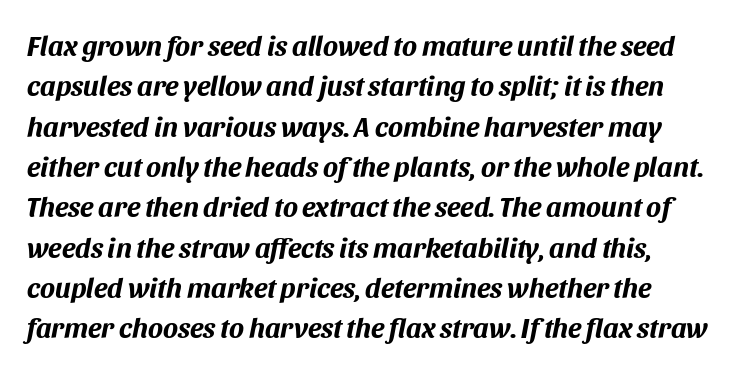
Q: Is the text bold? A: Yes.
Q: Is the text italic (slanted)? A: Yes, it leans right by about 11 degrees.
Q: Is the text underlined? A: No.
Q: Is the spacing between letters normal or unusually wide? A: Normal.
Q: Is the spacing between lines tight, normal or loose? A: Normal.
Q: Width (condensed, normal, or wide)? A: Normal.
Q: Stroke contrast? A: Medium.
Q: x-height? A: Large.
Q: Monospaced? A: No.
